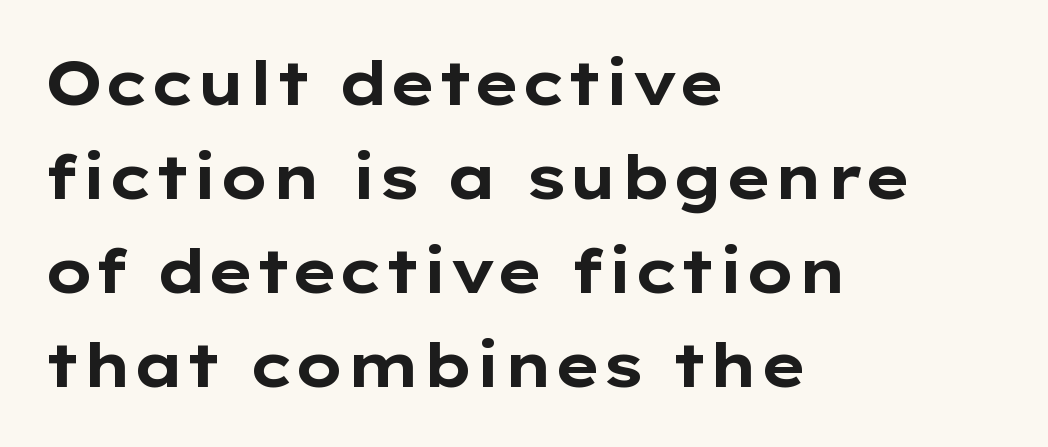
{"serif": "no", "italic": "no", "bold": "yes", "weight": "bold", "width": "wide", "stroke_contrast": "low", "x_height": "medium", "monospaced": "no", "underline": "no", "align": "left", "line_spacing": "normal", "line_spacing_ratio": 1.54, "letter_spacing": "normal", "letter_spacing_em": 0.0, "glyph_px": 61}
